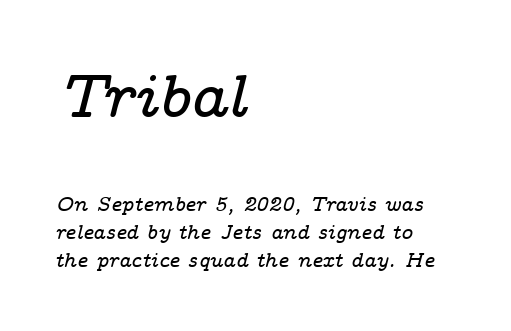
The face used here appears at its bigger size in the upper chunk. The designer left line spacing at the default. Serif or sans? Serif — the stroke terminals have little feet. Proportional: the letters do not fall into vertical columns. Italic? Definitely — the glyphs are oblique. The gaps between neighbouring characters are ordinary and unremarkable.
